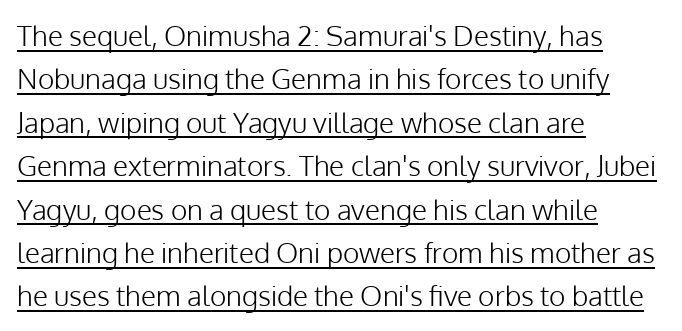
The image shows 28 px light sans-serif type, upright; set left-aligned, normal line spacing (1.55x), normal letter spacing, underlined; low stroke contrast and a medium x-height.
